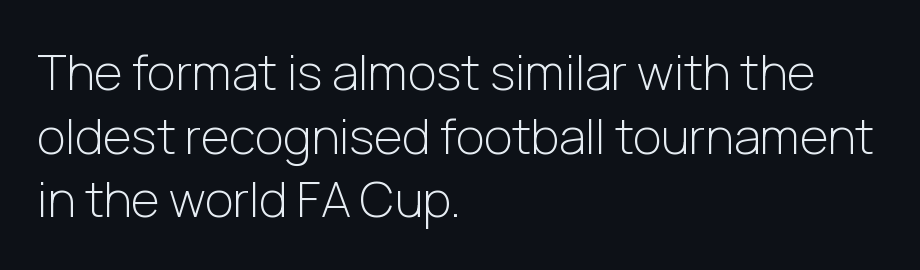
Q: Is the text bold? A: No.
Q: Is the text italic (slanted)? A: No, it is upright.
Q: Is the typeface a serif or a sans-serif typeface? A: Sans-serif.
Q: Is the text underlined? A: No.
Q: How is the paragraph aligned? A: Left-aligned.
Q: Is the spacing between letters normal or unusually wide? A: Normal.
Q: Is the spacing between lines tight, normal or loose? A: Normal.
Q: Width (condensed, normal, or wide)? A: Normal.
Q: Stroke contrast? A: Low.
Q: x-height? A: Medium.
Q: Monospaced? A: No.
